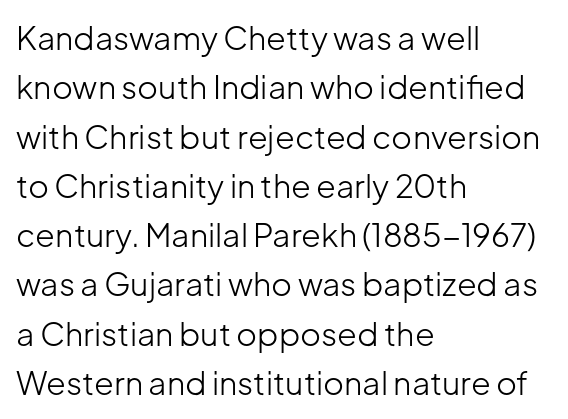
{"serif": "no", "italic": "no", "bold": "no", "weight": "light", "width": "normal", "stroke_contrast": "low", "x_height": "medium", "monospaced": "no", "underline": "no", "align": "left", "line_spacing": "normal", "line_spacing_ratio": 1.54, "letter_spacing": "normal", "letter_spacing_em": 0.0, "glyph_px": 32}
